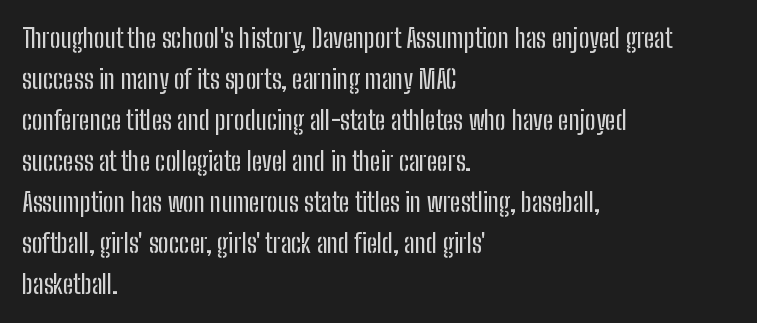
{"italic": "no", "underline": "no", "align": "left", "line_spacing": "normal", "line_spacing_ratio": 1.58, "letter_spacing": "normal", "letter_spacing_em": 0.0, "glyph_px": 26}
